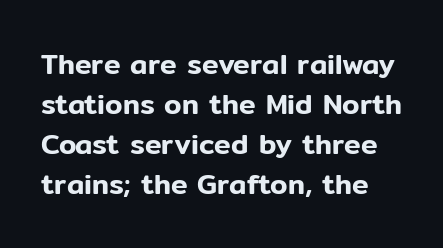
The image shows 28 px sans-serif type, upright; set normal line spacing (1.43x), normal letter spacing, not underlined; low stroke contrast and a medium x-height.
